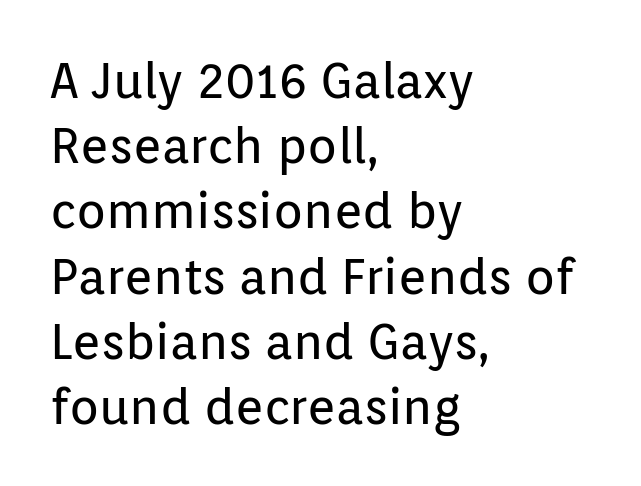
The image shows 49 px regular-weight sans-serif type, upright; set left-aligned, normal line spacing (1.33x), normal letter spacing, not underlined; low stroke contrast and a medium x-height.
